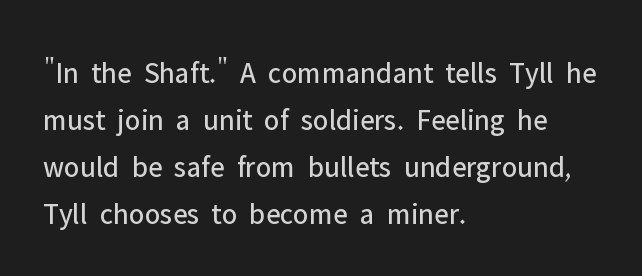
{"serif": "no", "italic": "no", "bold": "no", "weight": "regular", "width": "normal", "stroke_contrast": "low", "x_height": "medium", "monospaced": "no", "underline": "no", "align": "left", "line_spacing": "normal", "line_spacing_ratio": 1.57, "letter_spacing": "normal", "letter_spacing_em": 0.0, "glyph_px": 30}
